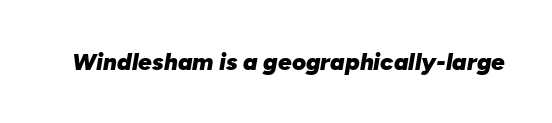
Quick note: underline off. The font is running at its bold setting. Nothing unusual about the tracking: characters are spaced as the font intends. Compared with ordinary roman type, these characters are visibly tilted.
